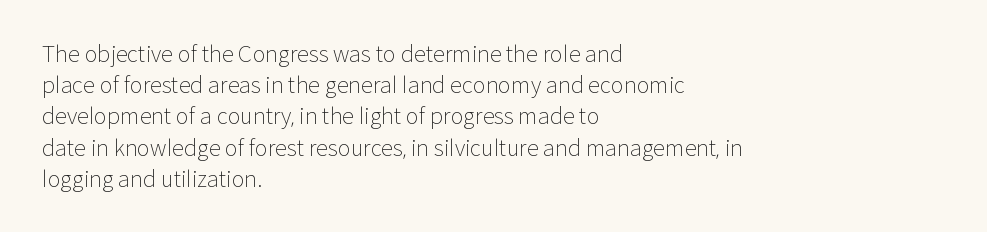
{"italic": "no", "bold": "no", "underline": "no", "align": "left", "line_spacing": "normal", "line_spacing_ratio": 1.42, "letter_spacing": "normal", "letter_spacing_em": 0.0, "glyph_px": 22}
